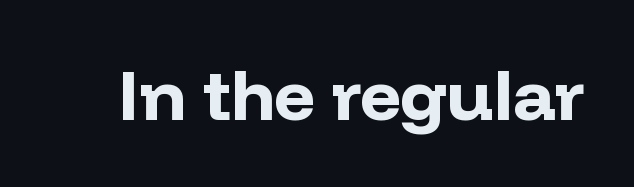
The axis of the letterforms is exactly vertical. Default kerning and tracking; the words read as compact shapes. The typeface chosen for these lines omits serifs. Emphasis by weight is at full strength: bold.
